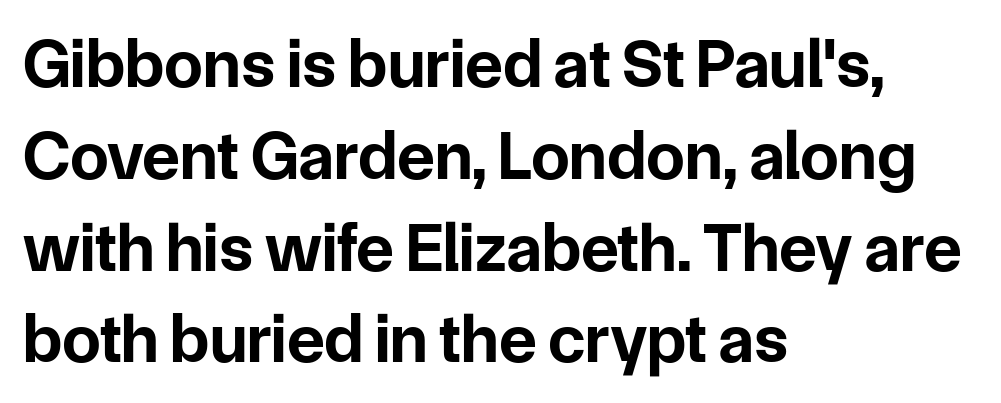
Q: Is the text bold? A: Yes.
Q: Is the text italic (slanted)? A: No, it is upright.
Q: Is the typeface a serif or a sans-serif typeface? A: Sans-serif.
Q: Is the text underlined? A: No.
Q: How is the paragraph aligned? A: Left-aligned.
Q: Is the spacing between letters normal or unusually wide? A: Normal.
Q: Is the spacing between lines tight, normal or loose? A: Normal.
Q: Width (condensed, normal, or wide)? A: Normal.
Q: Stroke contrast? A: Low.
Q: x-height? A: Medium.
Q: Monospaced? A: No.
